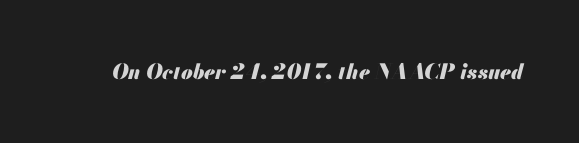
{"italic": "yes", "lean": "right", "slant_degrees": 13, "bold": "yes", "underline": "no", "letter_spacing": "normal", "letter_spacing_em": 0.0, "glyph_px": 21}
